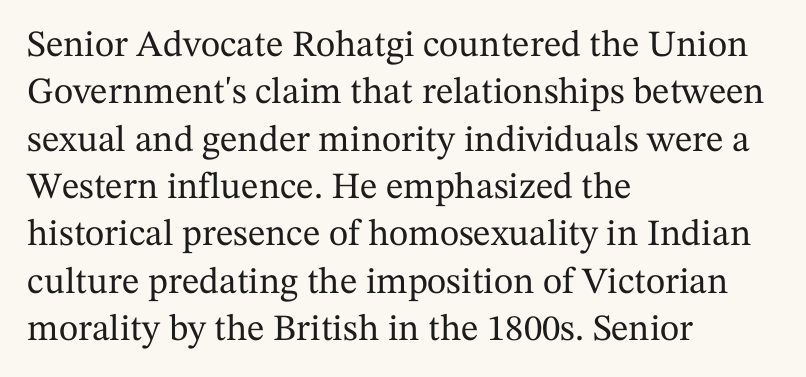
{"serif": "yes", "italic": "no", "width": "normal", "stroke_contrast": "medium", "x_height": "medium", "monospaced": "no", "underline": "no", "align": "left", "line_spacing": "normal", "line_spacing_ratio": 1.28, "letter_spacing": "normal", "letter_spacing_em": 0.0, "glyph_px": 37}
